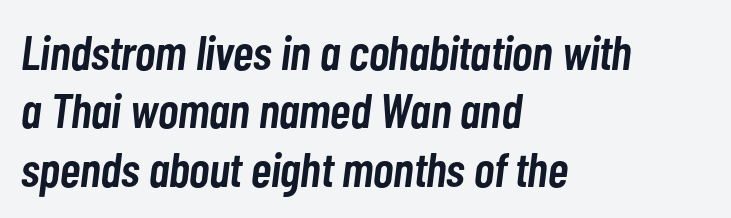
Summary of weight: moderately heavy, a semibold. You can tell it's italic because the verticals aren't actually vertical. Character widths vary here, with narrow letters taking less room than wide ones. Unmarked baselines from the first word to the last. Tracking here is standard; glyphs follow each other at the usual distance. The typesetter chose a ragged-right arrangement here.
